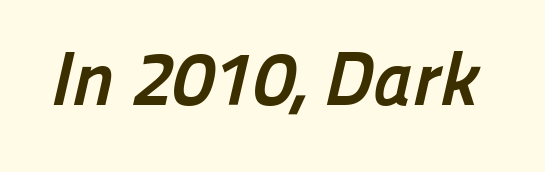
The image shows 76 px semibold sans-serif type; set normal letter spacing, not underlined; low stroke contrast and a medium x-height.
